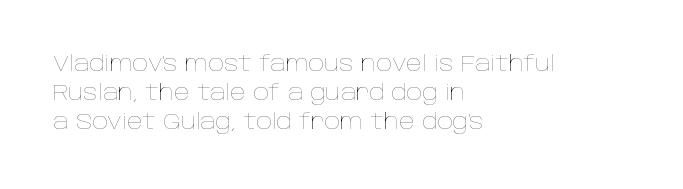
The image shows 22 px text type, upright; set left-aligned, normal line spacing (1.32x), normal letter spacing, not underlined.
